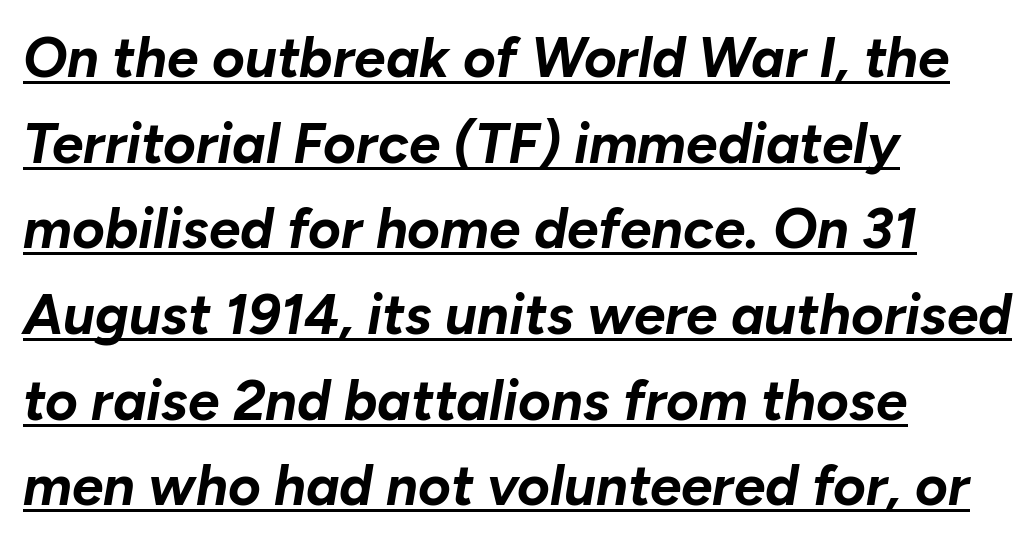
The image shows 56 px bold type, italic (leaning right); set left-aligned, normal line spacing (1.53x), normal letter spacing, underlined; low stroke contrast and a medium x-height.
